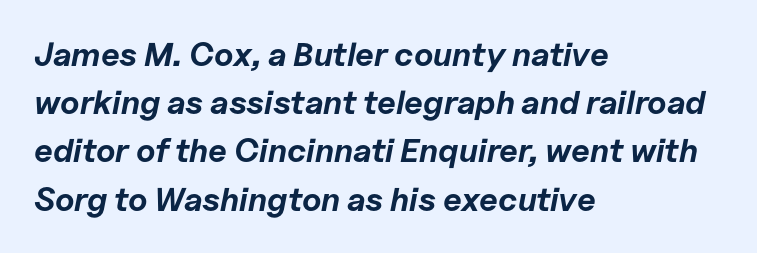
Q: Is the text bold? A: Yes.
Q: Is the text italic (slanted)? A: Yes, it leans right by about 11 degrees.
Q: Is the text underlined? A: No.
Q: How is the paragraph aligned? A: Left-aligned.
Q: Is the spacing between letters normal or unusually wide? A: Normal.
Q: Is the spacing between lines tight, normal or loose? A: Normal.
Q: Width (condensed, normal, or wide)? A: Normal.
Q: Stroke contrast? A: Low.
Q: x-height? A: Medium.
Q: Monospaced? A: No.
